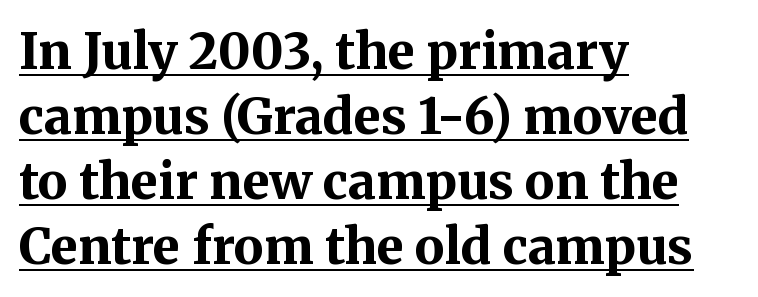
{"serif": "yes", "italic": "no", "bold": "yes", "weight": "bold", "width": "normal", "stroke_contrast": "medium", "x_height": "medium", "monospaced": "no", "underline": "yes", "align": "left", "line_spacing": "normal", "line_spacing_ratio": 1.3, "letter_spacing": "normal", "letter_spacing_em": 0.0, "glyph_px": 50}
